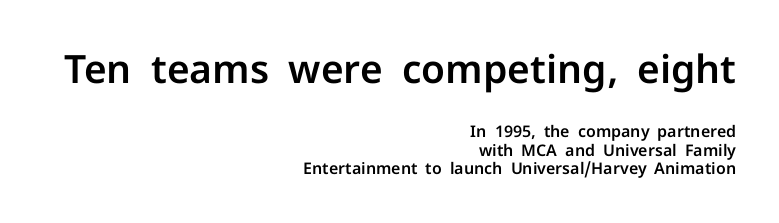
The image shows 39 px sans-serif type, upright; set right-aligned, line spacing 1.17x, normal letter spacing, not underlined; the first (top) block is 2.44x larger; low stroke contrast and a medium x-height.
